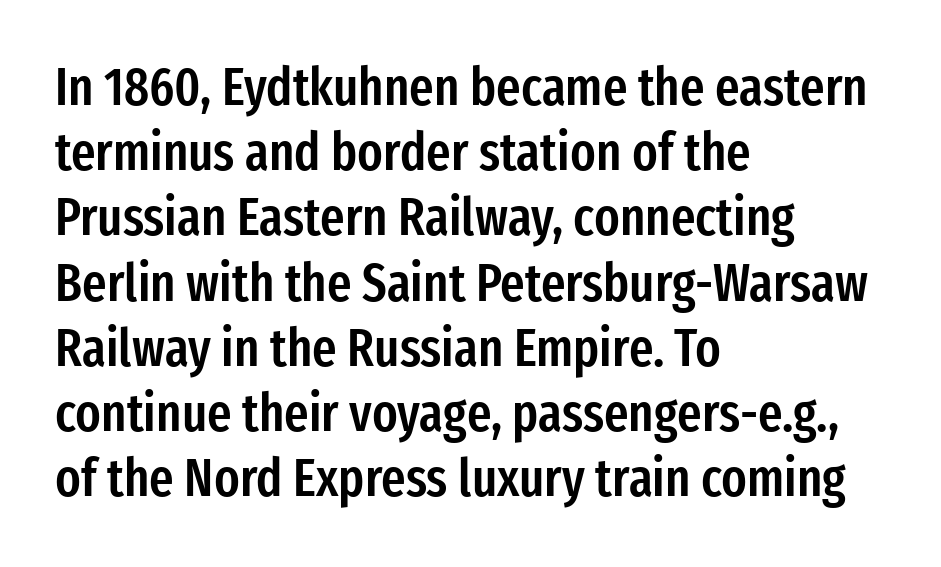
Q: Is the text bold? A: Semi-bold.
Q: Is the text italic (slanted)? A: No, it is upright.
Q: Is the typeface a serif or a sans-serif typeface? A: Sans-serif.
Q: Is the text underlined? A: No.
Q: How is the paragraph aligned? A: Left-aligned.
Q: Is the spacing between letters normal or unusually wide? A: Normal.
Q: Width (condensed, normal, or wide)? A: Condensed.
Q: Stroke contrast? A: Low.
Q: x-height? A: Medium.
Q: Monospaced? A: No.
